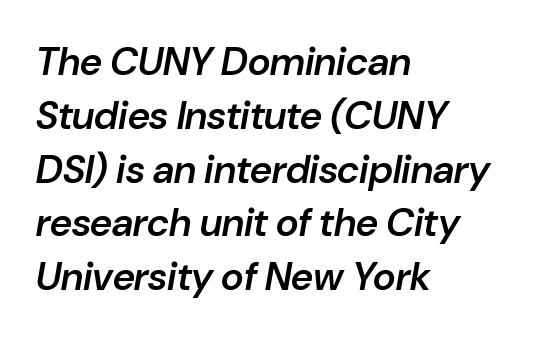
Q: Is the text bold? A: Semi-bold.
Q: Is the text italic (slanted)? A: Yes, it leans right by about 10 degrees.
Q: Is the text underlined? A: No.
Q: How is the paragraph aligned? A: Left-aligned.
Q: Is the spacing between letters normal or unusually wide? A: Normal.
Q: Is the spacing between lines tight, normal or loose? A: Normal.
Q: Width (condensed, normal, or wide)? A: Normal.
Q: Stroke contrast? A: Low.
Q: x-height? A: Medium.
Q: Monospaced? A: No.
